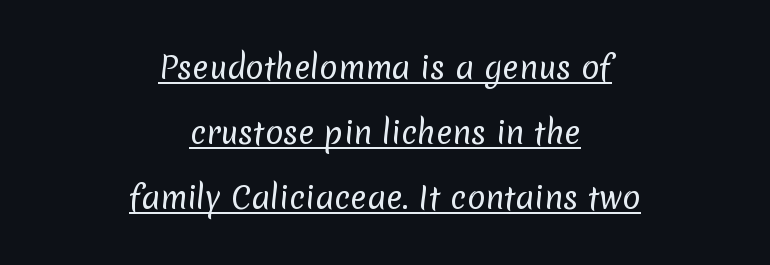
Q: Is the text bold? A: No.
Q: Is the typeface a serif or a sans-serif typeface? A: Sans-serif.
Q: Is the text underlined? A: Yes.
Q: How is the paragraph aligned? A: Centered.
Q: Is the spacing between letters normal or unusually wide? A: Normal.
Q: Is the spacing between lines tight, normal or loose? A: Loose.
Q: Width (condensed, normal, or wide)? A: Normal.
Q: Stroke contrast? A: Low.
Q: x-height? A: Medium.
Q: Monospaced? A: No.
